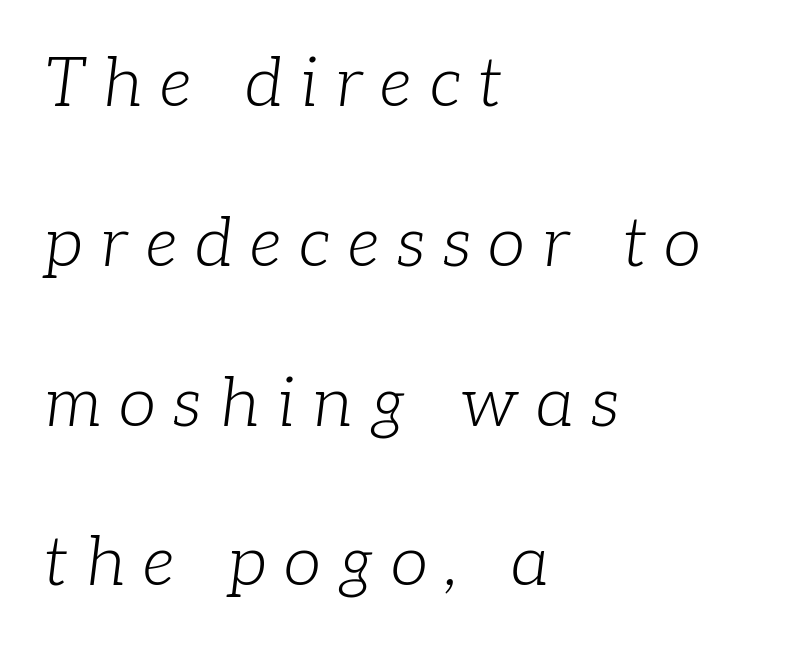
Q: Is the text bold? A: No.
Q: Is the text italic (slanted)? A: Yes, it leans right by about 7 degrees.
Q: Is the typeface a serif or a sans-serif typeface? A: Serif.
Q: Is the text underlined? A: No.
Q: How is the paragraph aligned? A: Left-aligned.
Q: Is the spacing between letters normal or unusually wide? A: Unusually wide.
Q: Is the spacing between lines tight, normal or loose? A: Loose.
Q: Width (condensed, normal, or wide)? A: Normal.
Q: Stroke contrast? A: Low.
Q: x-height? A: Medium.
Q: Monospaced? A: No.
